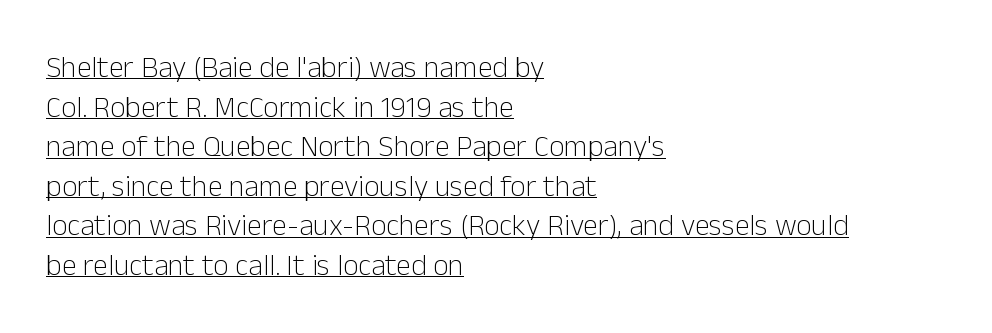
These lines sit exactly where default settings would place them. Is the block centered? No — it sits flush against the left margin. Has an underline been added? It has. Is this a fixed-width face? No — the glyphs have proportional, varying widths.
